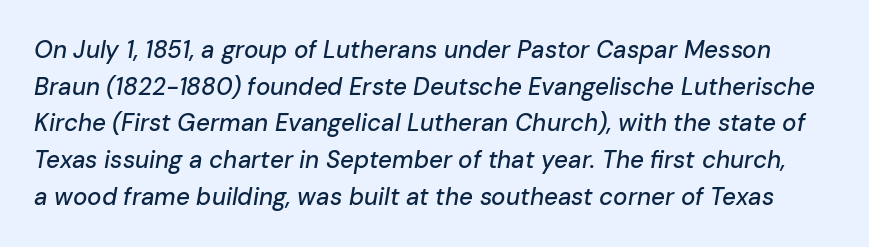
The image shows 24 px text type, italic (leaning right); set normal line spacing (1.53x), normal letter spacing, not underlined.
